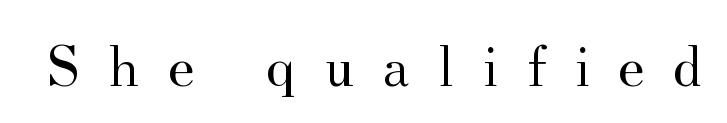
Plain, unruled lines of type. A light-to-regular cut is what we see here. Observe the serifs anchoring each vertical stroke in this sample. Between one letter and the next there's a generous, obvious gap. Every stem runs plumb, perpendicular to the baseline.
